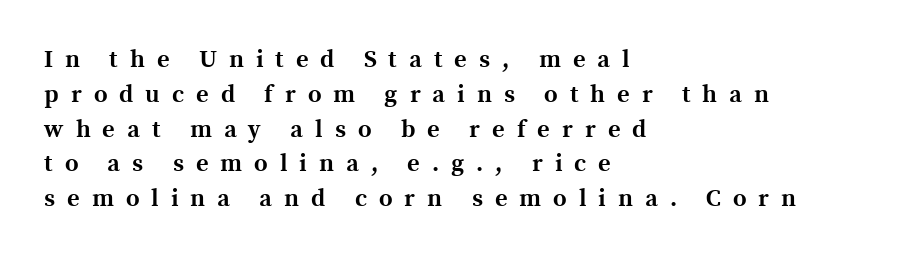
{"italic": "no", "bold": "yes", "underline": "no", "align": "left", "line_spacing": "normal", "line_spacing_ratio": 1.45, "letter_spacing": "wide", "letter_spacing_em": 0.5, "glyph_px": 24}
